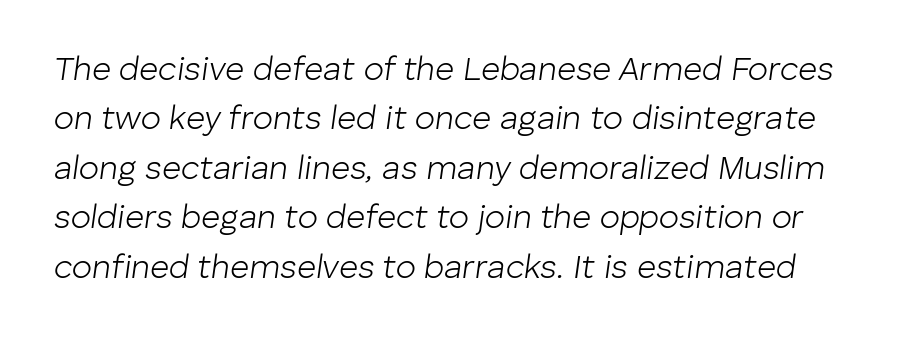
Emphasis-style slanted type is in use. Weight: regular or lighter. Here the designer chose a conventional face with non-uniform glyph widths. The glyphs are unaccompanied by any horizontal stroke below them. No extra tracking has been applied to these lines.
